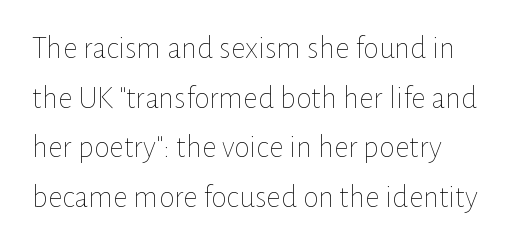
The line-height multiplier appears to be the usual default. Clear beneath every line of the passage. The face looks like a standard text weight, possibly lighter. Is there any slant? The stems are plumb. The passage shown is typed in a proportional face where columns would drift. In terms of letterspacing, this is plain default setting.
